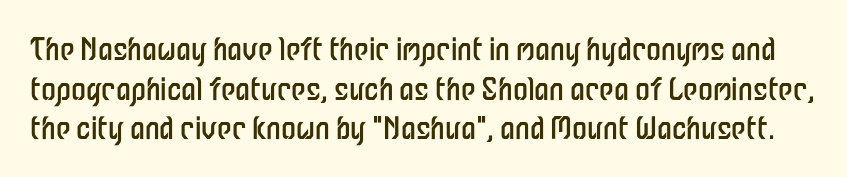
Q: Is the text bold? A: No.
Q: Is the text italic (slanted)? A: No, it is upright.
Q: Is the typeface a serif or a sans-serif typeface? A: Sans-serif.
Q: Is the text underlined? A: No.
Q: Is the spacing between letters normal or unusually wide? A: Normal.
Q: Is the spacing between lines tight, normal or loose? A: Normal.
Q: Width (condensed, normal, or wide)? A: Condensed.
Q: Stroke contrast? A: Low.
Q: x-height? A: Medium.
Q: Monospaced? A: No.
